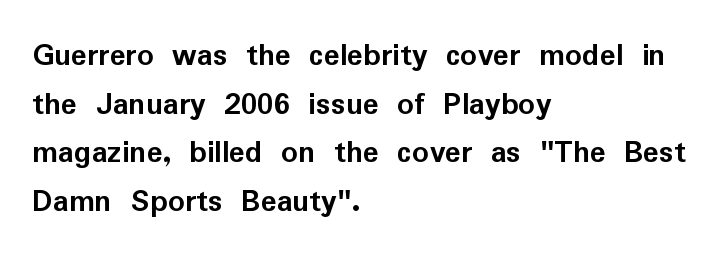
The image shows 33 px semibold sans-serif type, upright; set left-aligned, normal line spacing (1.47x), normal letter spacing, not underlined; low stroke contrast and a medium x-height.
